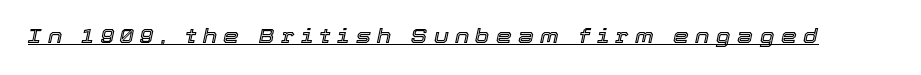
Q: Is the text italic (slanted)? A: Yes, it leans right by about 12 degrees.
Q: Is the text underlined? A: Yes.
Q: Is the spacing between letters normal or unusually wide? A: Unusually wide.
